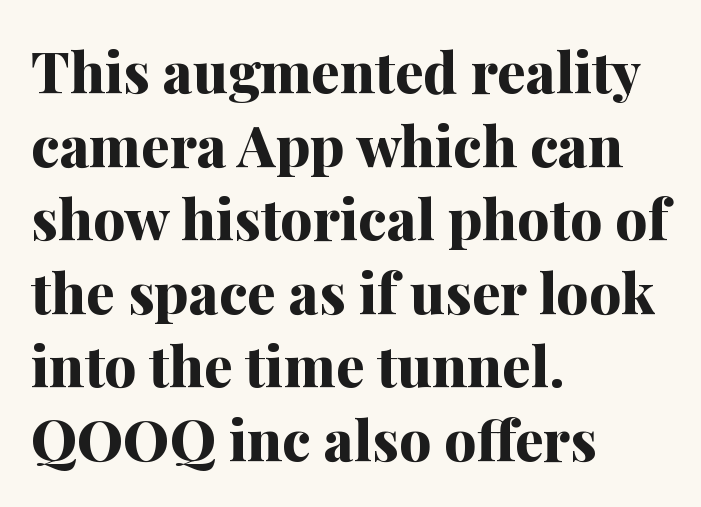
The image shows 57 px bold serif type, upright; set left-aligned, normal line spacing (1.29x), normal letter spacing, not underlined; medium stroke contrast and a medium x-height.
